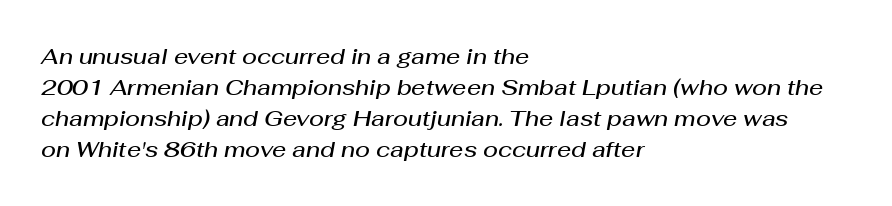
Q: Is the text bold? A: Semi-bold.
Q: Is the text italic (slanted)? A: Yes, it leans right by about 10 degrees.
Q: Is the text underlined? A: No.
Q: How is the paragraph aligned? A: Left-aligned.
Q: Is the spacing between letters normal or unusually wide? A: Normal.
Q: Is the spacing between lines tight, normal or loose? A: Normal.
